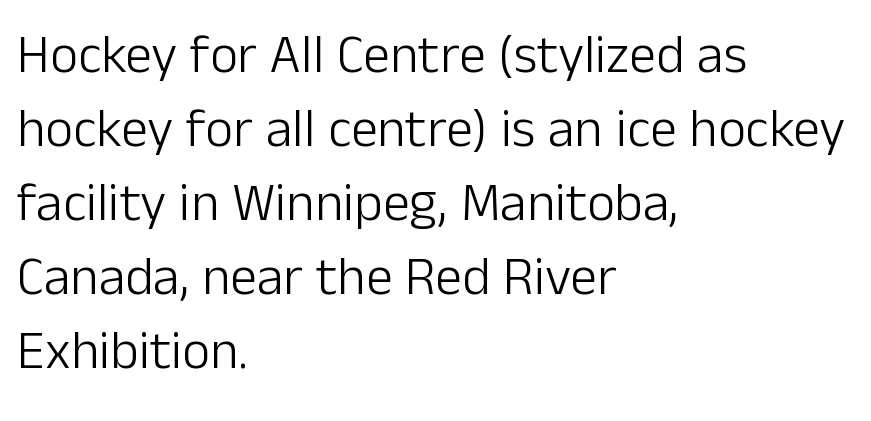
{"serif": "no", "italic": "no", "bold": "no", "weight": "light", "width": "normal", "stroke_contrast": "low", "x_height": "medium", "monospaced": "no", "underline": "no", "align": "left", "line_spacing": "normal", "line_spacing_ratio": 1.37, "letter_spacing": "normal", "letter_spacing_em": 0.0, "glyph_px": 54}
